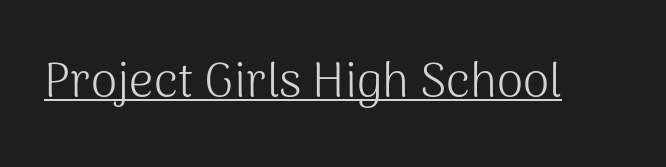
The typeface has the unassuming heft of standard copy or less. The letters sit at their default tracking, neither squeezed nor spread. This sample uses an upright cut, with every glyph sitting square on the baseline. In designer terms, the underline attribute is active on this setting.
